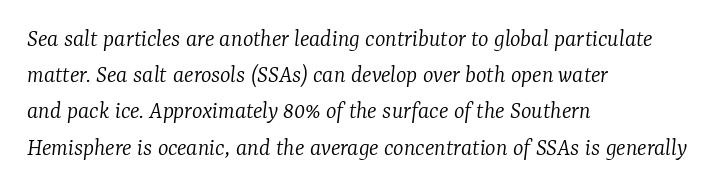
Glyph-to-glyph distance matches everyday printed text. The zone under the glyphs is completely vacant. It's the slanting kind of type. Regarding leading, the lines here are spaced in the standard way. The rag falls on the right side of this text block. Summary of weight: not heavy and not bold.
